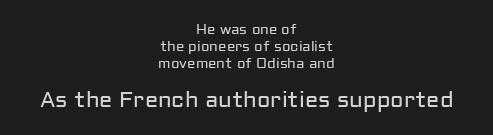
The image shows 22 px text type, upright; set centered, line spacing 1.2x, normal letter spacing, not underlined; the second (bottom) block is 1.57x larger.
